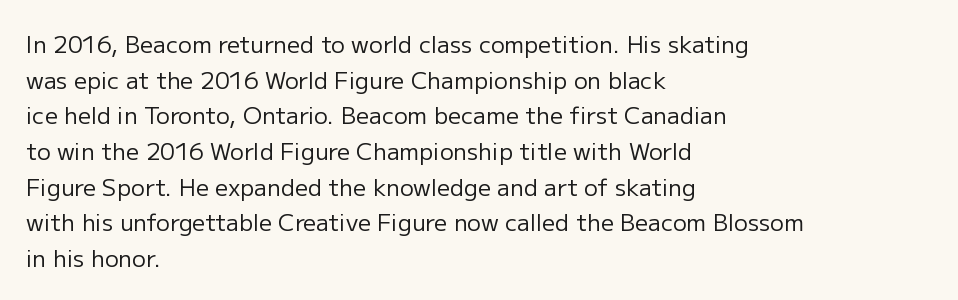
{"italic": "no", "bold": "no", "underline": "no", "align": "left", "line_spacing": "normal", "line_spacing_ratio": 1.55, "letter_spacing": "normal", "letter_spacing_em": 0.0, "glyph_px": 23}
